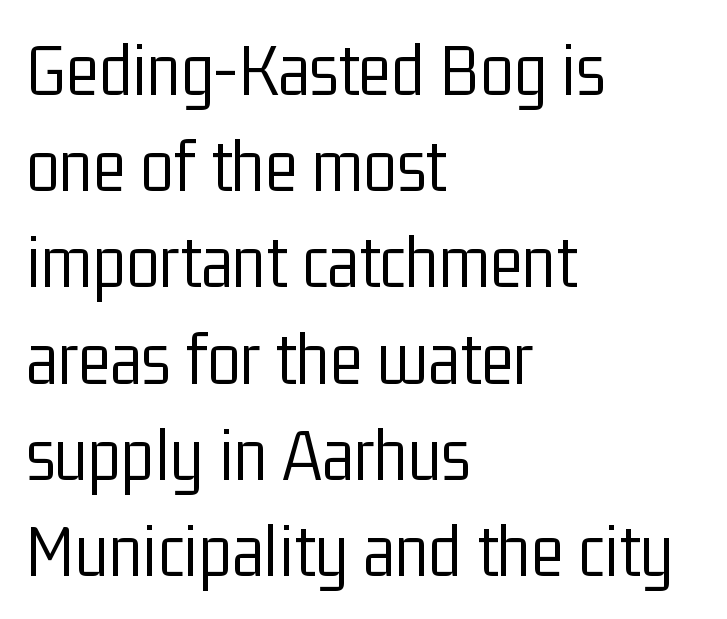
Q: Is the text bold? A: No.
Q: Is the text italic (slanted)? A: No, it is upright.
Q: Is the typeface a serif or a sans-serif typeface? A: Sans-serif.
Q: Is the text underlined? A: No.
Q: How is the paragraph aligned? A: Left-aligned.
Q: Is the spacing between letters normal or unusually wide? A: Normal.
Q: Is the spacing between lines tight, normal or loose? A: Normal.
Q: Width (condensed, normal, or wide)? A: Condensed.
Q: Stroke contrast? A: Low.
Q: x-height? A: Medium.
Q: Monospaced? A: No.
